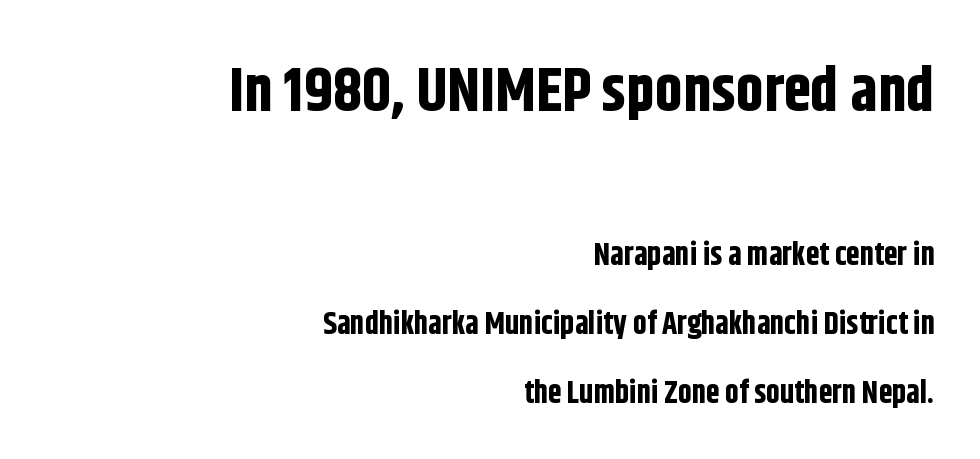
Q: Is the text bold? A: Yes.
Q: Is the text italic (slanted)? A: No, it is upright.
Q: Is the typeface a serif or a sans-serif typeface? A: Sans-serif.
Q: Is the text underlined? A: No.
Q: How is the paragraph aligned? A: Right-aligned.
Q: Is the spacing between letters normal or unusually wide? A: Normal.
Q: Is the spacing between lines tight, normal or loose? A: Loose.
Q: Which block of text is set in a larger size, the first (top) or the second (bottom)? A: The first (top) one.
Q: Width (condensed, normal, or wide)? A: Condensed.
Q: Stroke contrast? A: Low.
Q: x-height? A: Large.
Q: Monospaced? A: No.
